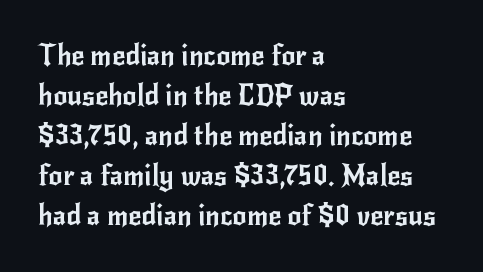
Q: Is the text italic (slanted)? A: No, it is upright.
Q: Is the typeface a serif or a sans-serif typeface? A: Sans-serif.
Q: Is the text underlined? A: No.
Q: How is the paragraph aligned? A: Left-aligned.
Q: Is the spacing between letters normal or unusually wide? A: Normal.
Q: Is the spacing between lines tight, normal or loose? A: Normal.
Q: Width (condensed, normal, or wide)? A: Normal.
Q: Stroke contrast? A: Low.
Q: x-height? A: Small.
Q: Monospaced? A: No.
